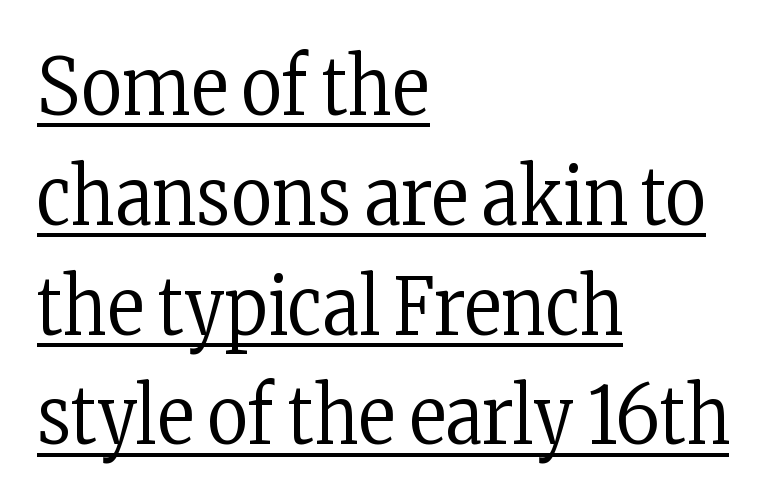
{"serif": "yes", "italic": "no", "bold": "no", "weight": "regular", "width": "condensed", "stroke_contrast": "low", "x_height": "medium", "monospaced": "no", "underline": "yes", "align": "left", "line_spacing": "normal", "line_spacing_ratio": 1.39, "letter_spacing": "normal", "letter_spacing_em": 0.0, "glyph_px": 79}
